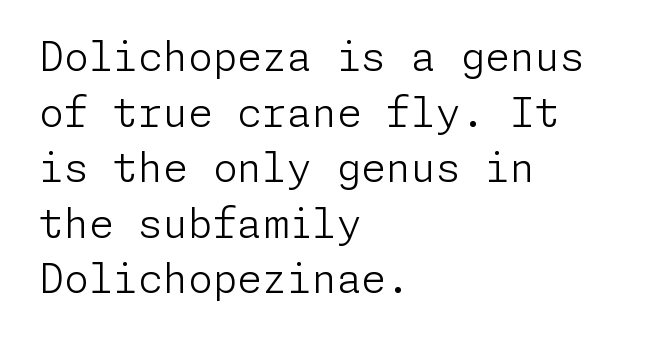
Weight: in the light-to-regular range. Quick note: not italic, upright. Short and long lines alike share a common starting point at left. If you measured baseline to baseline, you'd find a middling distance. Letters rest on an invisible, unmarked baseline.
